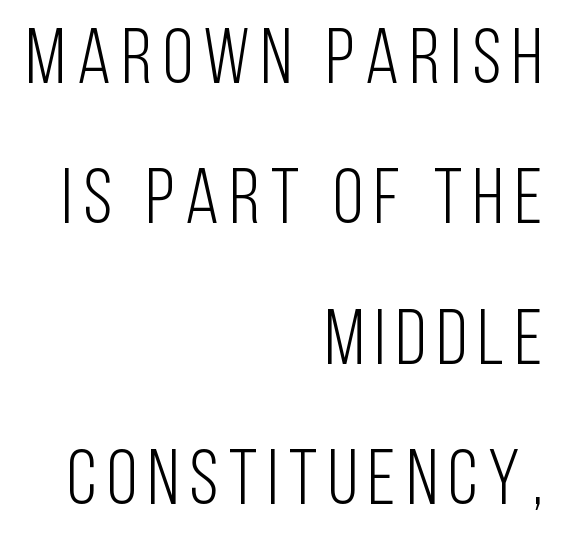
{"serif": "no", "italic": "no", "bold": "no", "weight": "light", "width": "condensed", "stroke_contrast": "low", "x_height": "large", "monospaced": "no", "underline": "no", "align": "right", "line_spacing_ratio": 1.8, "glyph_px": 78}
